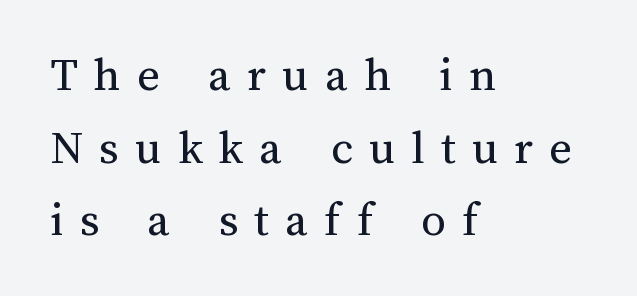
{"italic": "no", "bold": "no", "weight": "regular", "width": "normal", "stroke_contrast": "medium", "x_height": "medium", "monospaced": "no", "underline": "no", "align": "left", "line_spacing": "normal", "line_spacing_ratio": 1.48, "letter_spacing": "wide", "letter_spacing_em": 0.33, "glyph_px": 49}
